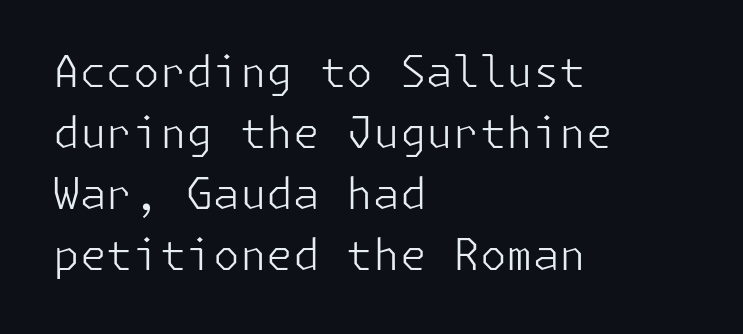
{"serif": "no", "italic": "no", "bold": "no", "weight": "light", "width": "normal", "stroke_contrast": "low", "x_height": "medium", "underline": "no", "align": "left", "line_spacing": "normal", "line_spacing_ratio": 1.42, "letter_spacing": "normal", "letter_spacing_em": 0.0, "glyph_px": 43}
